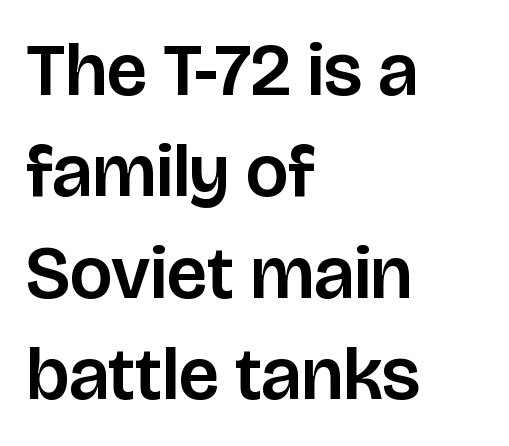
{"serif": "no", "italic": "no", "width": "normal", "stroke_contrast": "low", "x_height": "large", "monospaced": "no", "underline": "no", "align": "left", "line_spacing": "normal", "line_spacing_ratio": 1.37, "letter_spacing": "normal", "letter_spacing_em": 0.0, "glyph_px": 74}
